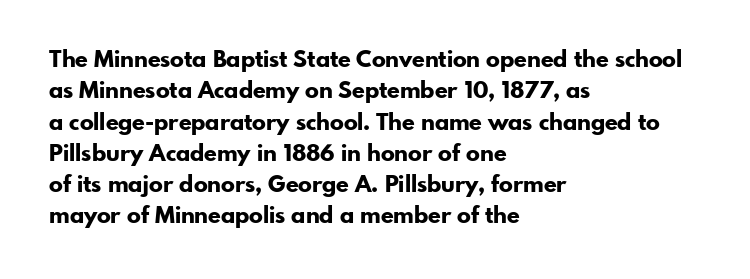
If you drew a line through each stem, it would be perfectly vertical. The face used here has the dense, thick strokes of a bold. All the whitespace from short lines collects on the right. Observe the ordinary spacing: letters are neighbours, not strangers. Rule under the text: the space is simply empty.
